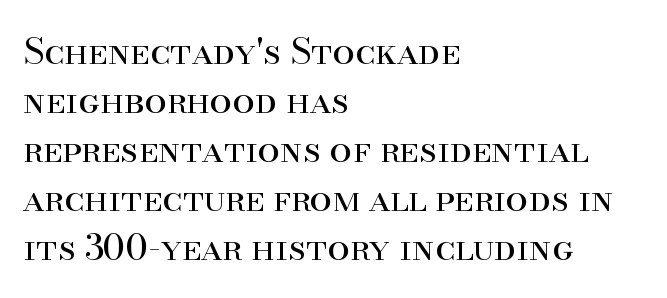
Q: Is the text bold? A: No.
Q: Is the text italic (slanted)? A: No, it is upright.
Q: Is the typeface a serif or a sans-serif typeface? A: Serif.
Q: Is the text underlined? A: No.
Q: How is the paragraph aligned? A: Left-aligned.
Q: Is the spacing between letters normal or unusually wide? A: Normal.
Q: Is the spacing between lines tight, normal or loose? A: Normal.
Q: Width (condensed, normal, or wide)? A: Normal.
Q: Stroke contrast? A: High.
Q: x-height? A: Small.
Q: Monospaced? A: No.
